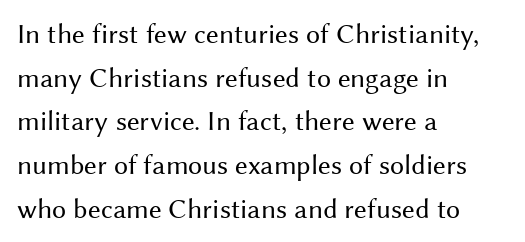
The image shows 28 px regular-weight sans-serif type, upright; set left-aligned, normal line spacing (1.56x), normal letter spacing, not underlined; medium stroke contrast and a medium x-height.
